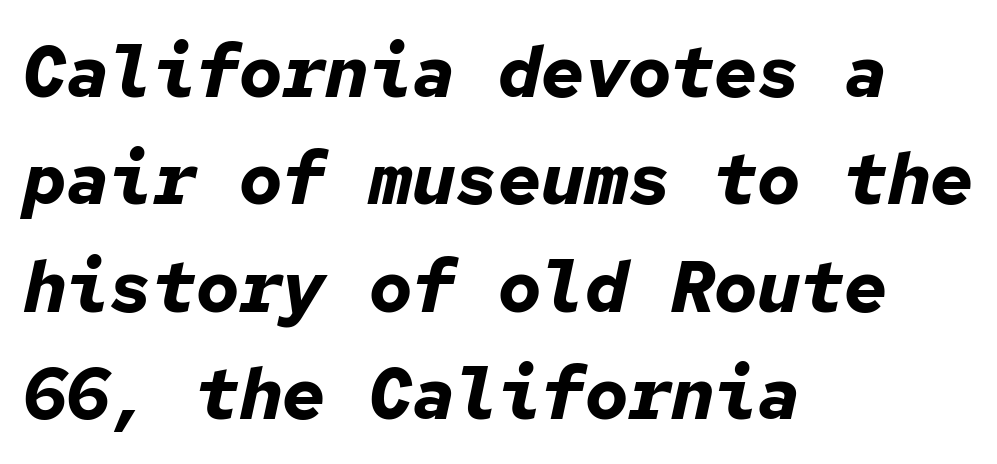
Q: Is the text bold? A: Yes.
Q: Is the text italic (slanted)? A: Yes, it leans right by about 12 degrees.
Q: Is the text underlined? A: No.
Q: How is the paragraph aligned? A: Left-aligned.
Q: Is the spacing between letters normal or unusually wide? A: Normal.
Q: Is the spacing between lines tight, normal or loose? A: Normal.
Q: Width (condensed, normal, or wide)? A: Normal.
Q: Stroke contrast? A: Low.
Q: x-height? A: Medium.
Q: Monospaced? A: Yes.
